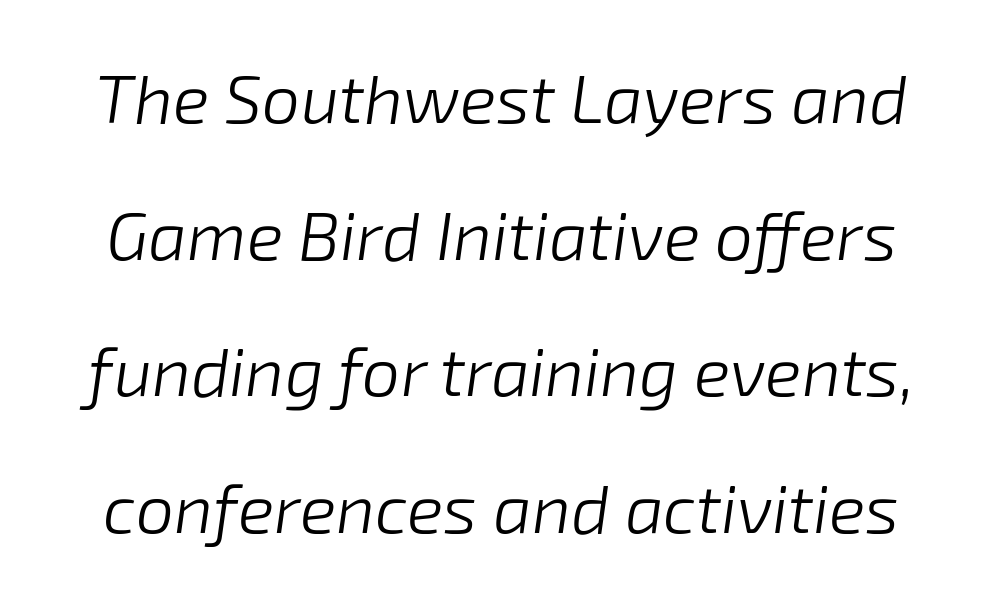
The strip under each line holds only bare page. The font sits on the lighter half of the weight spectrum, regular included. Characters follow at the spacing the type designer built in. Note the varied advance widths — an 'i' is clearly narrower than an 'm'.
